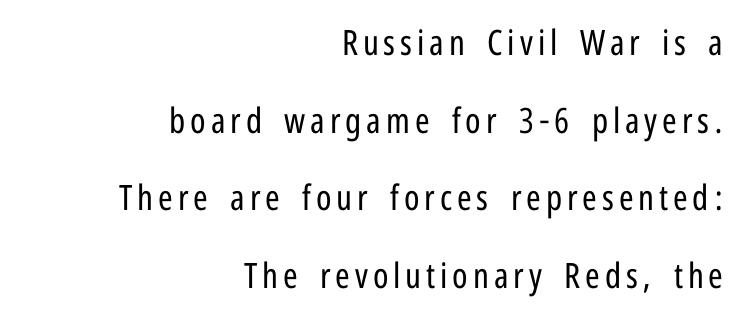
Q: Is the text bold? A: No.
Q: Is the text italic (slanted)? A: No, it is upright.
Q: Is the typeface a serif or a sans-serif typeface? A: Sans-serif.
Q: Is the text underlined? A: No.
Q: How is the paragraph aligned? A: Right-aligned.
Q: Is the spacing between lines tight, normal or loose? A: Loose.
Q: Width (condensed, normal, or wide)? A: Condensed.
Q: Stroke contrast? A: Low.
Q: x-height? A: Medium.
Q: Monospaced? A: No.
